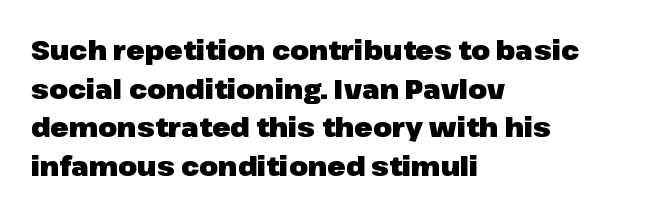
{"italic": "no", "bold": "yes", "underline": "no", "align": "left", "line_spacing": "normal", "line_spacing_ratio": 1.43, "letter_spacing": "normal", "letter_spacing_em": 0.0, "glyph_px": 27}
